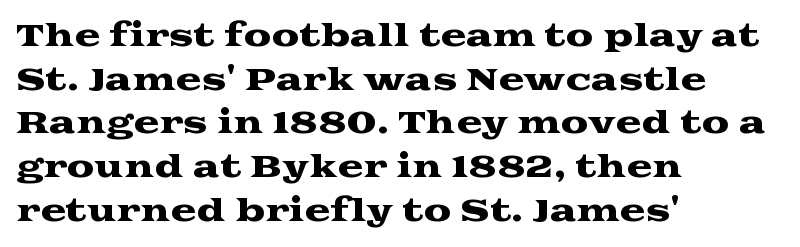
The image shows 31 px wide serif type, upright; set left-aligned, normal line spacing (1.41x), normal letter spacing, not underlined; medium stroke contrast and a medium x-height.
